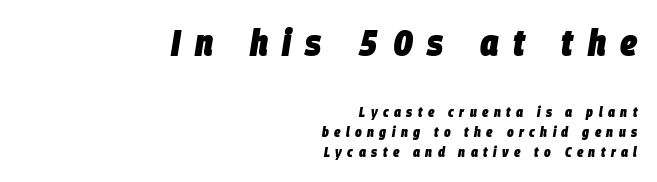
{"italic": "yes", "lean": "right", "slant_degrees": 9, "bold": "yes", "weight": "heavy", "width": "condensed", "stroke_contrast": "low", "x_height": "large", "monospaced": "no", "underline": "no", "align": "right", "line_spacing": "normal", "line_spacing_ratio": 1.44, "letter_spacing": "wide", "letter_spacing_em": 0.39, "larger_block": "first", "size_ratio": 2.64, "glyph_px": 37}
